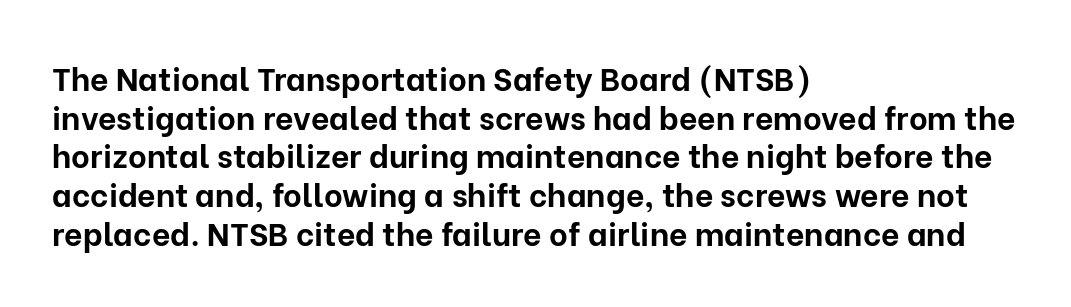
These lines are rendered in a variable-pitch font. Horizontally, the lines are justified to the leading edge only. This is the regular roman posture of the typeface. Strong, thick strokes mark this as bold type. The line texture is even and compact thanks to regular tracking. This sample uses a sans-serif face.
